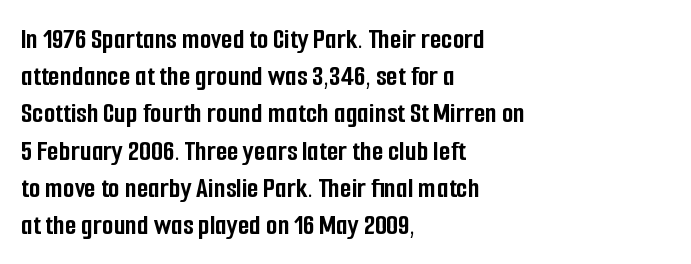
Q: Is the text bold? A: Yes.
Q: Is the text italic (slanted)? A: No, it is upright.
Q: Is the typeface a serif or a sans-serif typeface? A: Sans-serif.
Q: Is the text underlined? A: No.
Q: How is the paragraph aligned? A: Left-aligned.
Q: Is the spacing between letters normal or unusually wide? A: Normal.
Q: Width (condensed, normal, or wide)? A: Condensed.
Q: Stroke contrast? A: Low.
Q: x-height? A: Medium.
Q: Monospaced? A: No.
